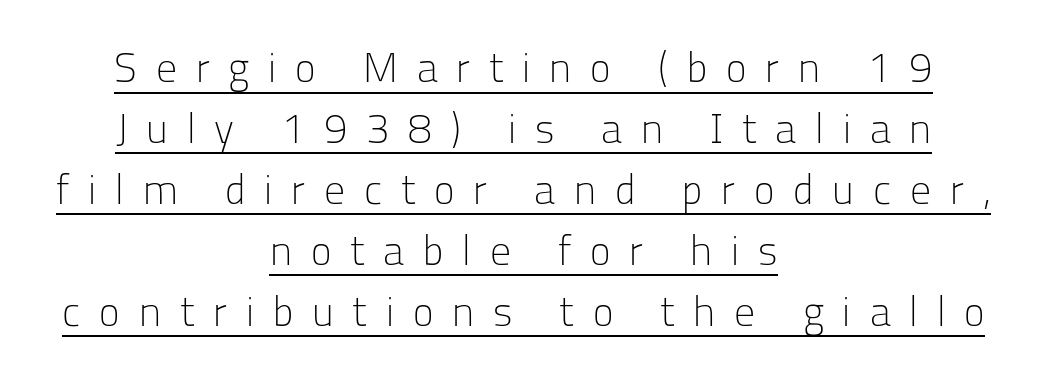
Q: Is the text bold? A: No.
Q: Is the text italic (slanted)? A: No, it is upright.
Q: Is the typeface a serif or a sans-serif typeface? A: Sans-serif.
Q: Is the text underlined? A: Yes.
Q: How is the paragraph aligned? A: Centered.
Q: Is the spacing between letters normal or unusually wide? A: Unusually wide.
Q: Is the spacing between lines tight, normal or loose? A: Normal.
Q: Width (condensed, normal, or wide)? A: Normal.
Q: Stroke contrast? A: Low.
Q: x-height? A: Medium.
Q: Monospaced? A: No.
